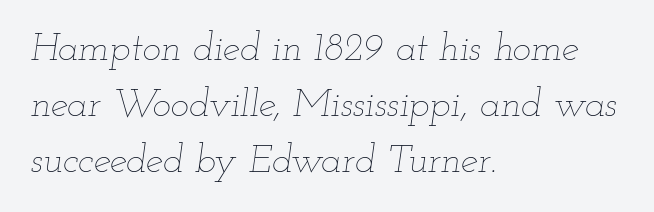
Anything drawn beneath the words? Only blank space. Is this a heavy cut? Hardly; it is regular or lighter. The font's italic variant was chosen for this text. The text block is weighted toward the left margin, trailing off unevenly rightward. Think of a printed novel: that variable character pitch is what you see here.
